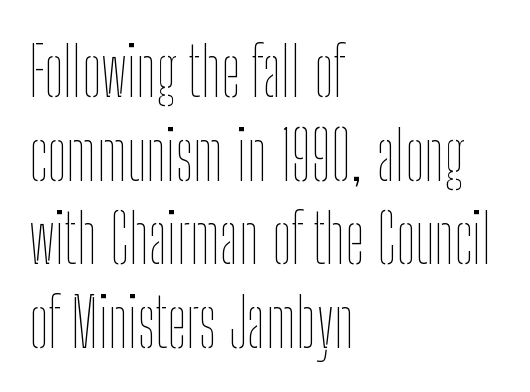
The image shows 68 px thin, condensed type, upright; set left-aligned, line spacing 1.23x, normal letter spacing, not underlined; low stroke contrast and a medium x-height.
